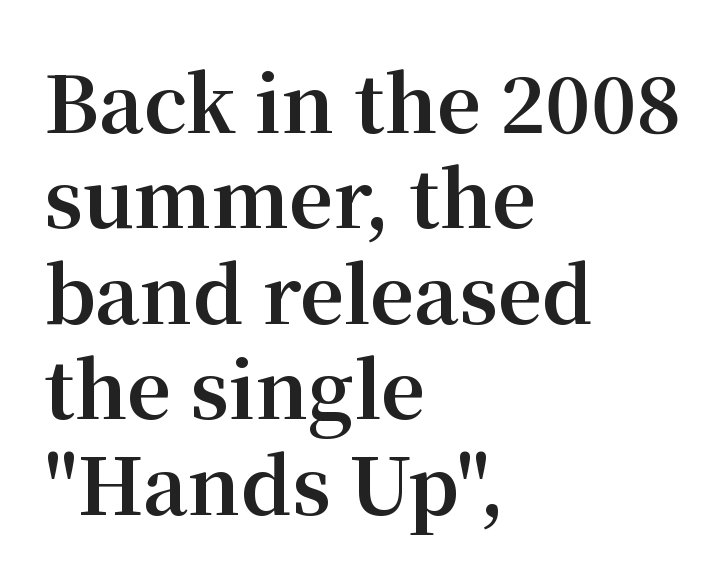
Stroke terminals: seriffed. The typesetter chose a ragged-right arrangement here. Think of a printed novel: that variable character pitch is what you see here. This rendering features lettering with no underline. Quick note: not italic, upright. How are the letters spaced? Ordinarily, with no added tracking.
